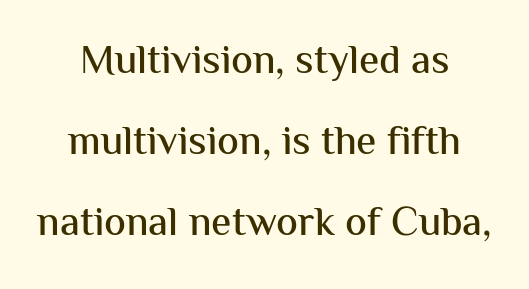
The image shows 41 px sans-serif type, upright; set centered, loose line spacing (1.97x), normal letter spacing, not underlined; medium stroke contrast and a medium x-height.
